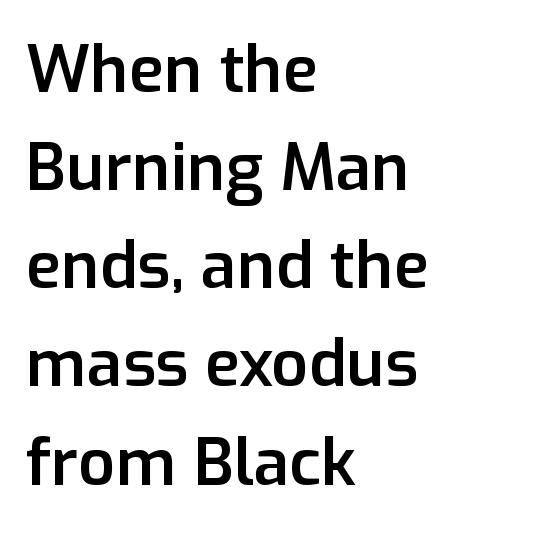
Q: Is the text bold? A: Semi-bold.
Q: Is the text italic (slanted)? A: No, it is upright.
Q: Is the typeface a serif or a sans-serif typeface? A: Sans-serif.
Q: Is the text underlined? A: No.
Q: How is the paragraph aligned? A: Left-aligned.
Q: Is the spacing between letters normal or unusually wide? A: Normal.
Q: Is the spacing between lines tight, normal or loose? A: Normal.
Q: Width (condensed, normal, or wide)? A: Normal.
Q: Stroke contrast? A: Low.
Q: x-height? A: Medium.
Q: Monospaced? A: No.
